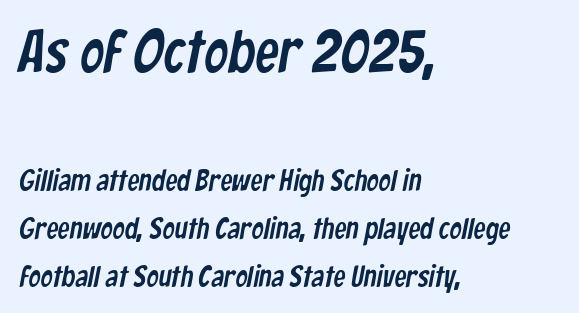
Q: Is the typeface a serif or a sans-serif typeface? A: Sans-serif.
Q: Is the text underlined? A: No.
Q: How is the paragraph aligned? A: Left-aligned.
Q: Is the spacing between letters normal or unusually wide? A: Normal.
Q: Is the spacing between lines tight, normal or loose? A: Normal.
Q: Which block of text is set in a larger size, the first (top) or the second (bottom)? A: The first (top) one.
Q: Width (condensed, normal, or wide)? A: Condensed.
Q: Stroke contrast? A: Low.
Q: x-height? A: Medium.
Q: Monospaced? A: No.
